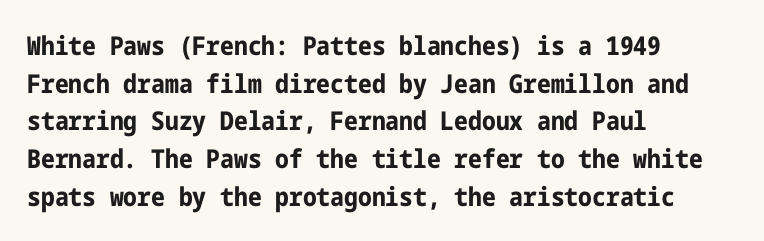
On the weight axis this lands at bold, roughly 700. Words float on clear page, feet unadorned. Interline gaps are of average width in this sample. The rendering keeps characters at their native spacing. In terms of posture, this sample is upright.
